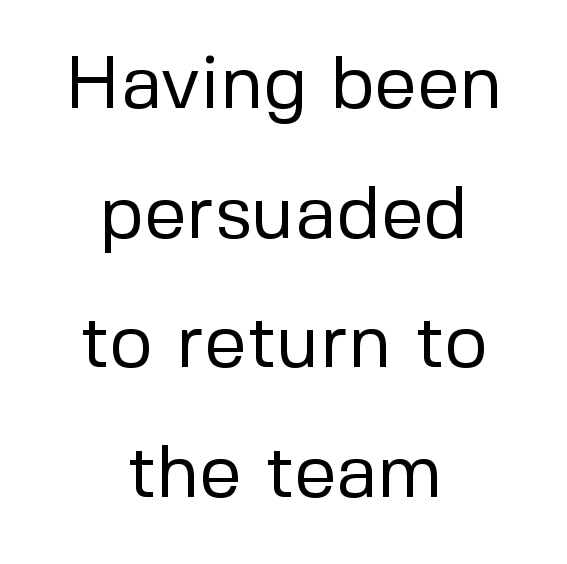
Each stroke keeps to a modest, everyday thickness or less. These lines are rendered in a variable-pitch font. Spacing between characters is what you'd get straight out of the box. Each line is balanced around a shared central axis. The gap between lines stays unmarked. The text was rendered using a sans face with plain stroke endings.
